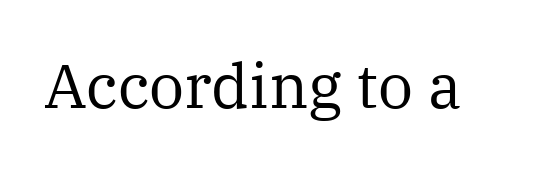
This sample uses a serif face. Note the varied advance widths — an 'i' is clearly narrower than an 'm'. Summary of weight: not heavy and not bold. Nothing unusual about the tracking: characters are spaced as the font intends. Any mark beneath the type? The region is blank.
